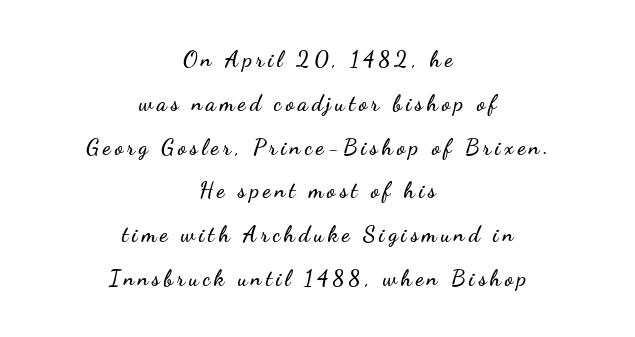
Compared with typical paragraphs, the rows here are farther apart. The space directly below the letters is spotless. This rendering uses center alignment, leaving both contours irregular but symmetric.
